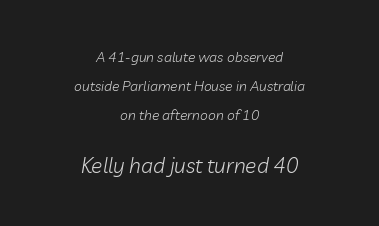
Q: Is the text bold? A: No.
Q: Is the text italic (slanted)? A: Yes, it leans right by about 10 degrees.
Q: Is the text underlined? A: No.
Q: How is the paragraph aligned? A: Centered.
Q: Is the spacing between letters normal or unusually wide? A: Normal.
Q: Is the spacing between lines tight, normal or loose? A: Loose.
Q: Which block of text is set in a larger size, the first (top) or the second (bottom)? A: The second (bottom) one.
